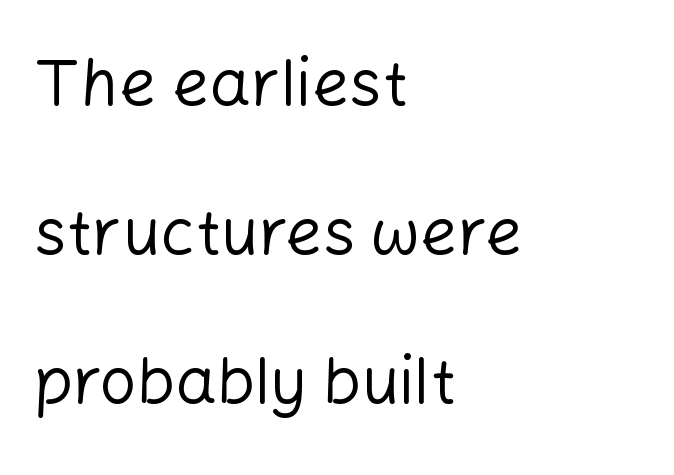
The type sits square on the baseline with zero lean. The rendering uses natural spacing where letterforms have individual widths. Stroke mass is kept to a normal reading level or below. Each row of text sits above clean, open space. To sum up the face: it is a sans, with no serifs.
